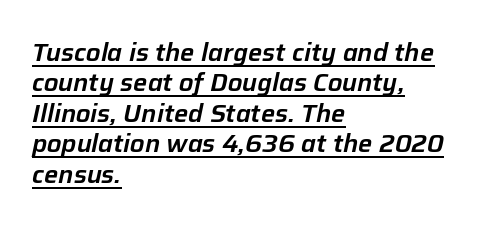
The image shows 25 px text type, italic (leaning right); set left-aligned, line spacing 1.22x, normal letter spacing, underlined.
